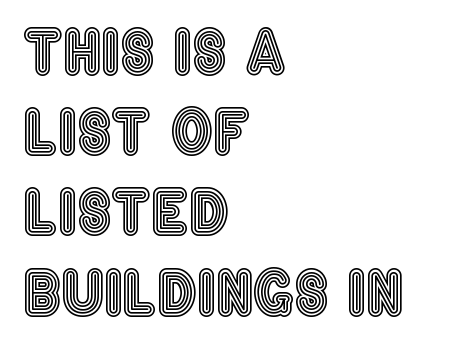
Q: Is the text italic (slanted)? A: No, it is upright.
Q: Is the text underlined? A: No.
Q: How is the paragraph aligned? A: Left-aligned.
Q: Is the spacing between letters normal or unusually wide? A: Normal.
Q: Is the spacing between lines tight, normal or loose? A: Normal.
Q: Width (condensed, normal, or wide)? A: Condensed.
Q: x-height? A: Large.
Q: Monospaced? A: No.
